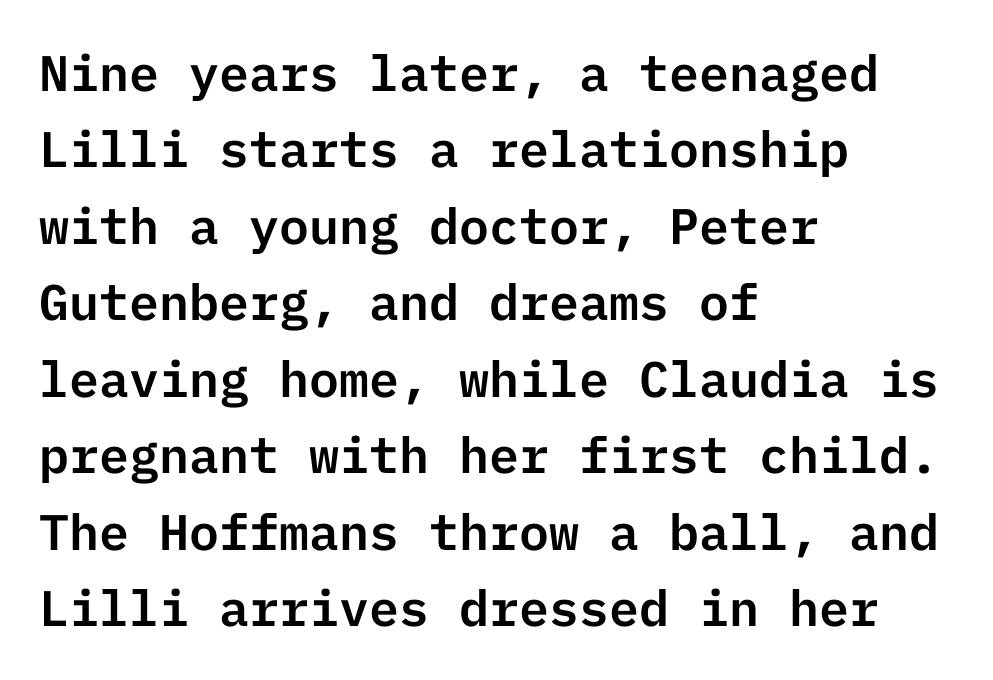
Decoration check: the copy has no underline. Here the glyphs are tracked normally, forming tight word shapes. Alignment: flush left. The font's upright variant was chosen for this text. Leading: standard. Grotesque or geometric, the face here clearly has no serifs.
